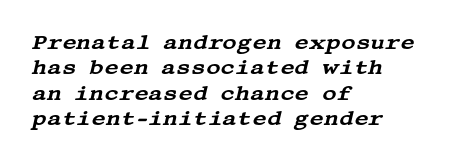
Q: Is the text italic (slanted)? A: Yes, it leans right by about 13 degrees.
Q: Is the text underlined? A: No.
Q: How is the paragraph aligned? A: Left-aligned.
Q: Is the spacing between letters normal or unusually wide? A: Normal.
Q: Is the spacing between lines tight, normal or loose? A: Normal.
